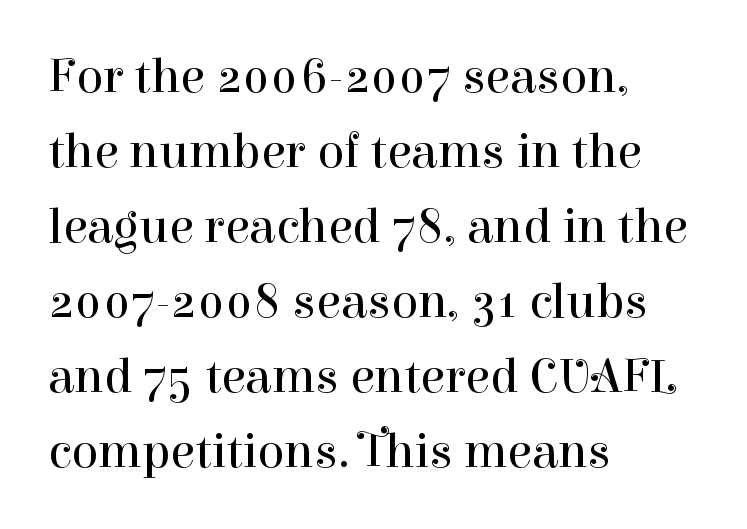
{"serif": "yes", "italic": "no", "bold": "no", "weight": "regular", "width": "normal", "stroke_contrast": "high", "x_height": "medium", "monospaced": "no", "underline": "no", "align": "left", "line_spacing": "normal", "line_spacing_ratio": 1.5, "letter_spacing": "normal", "letter_spacing_em": 0.0, "glyph_px": 50}
